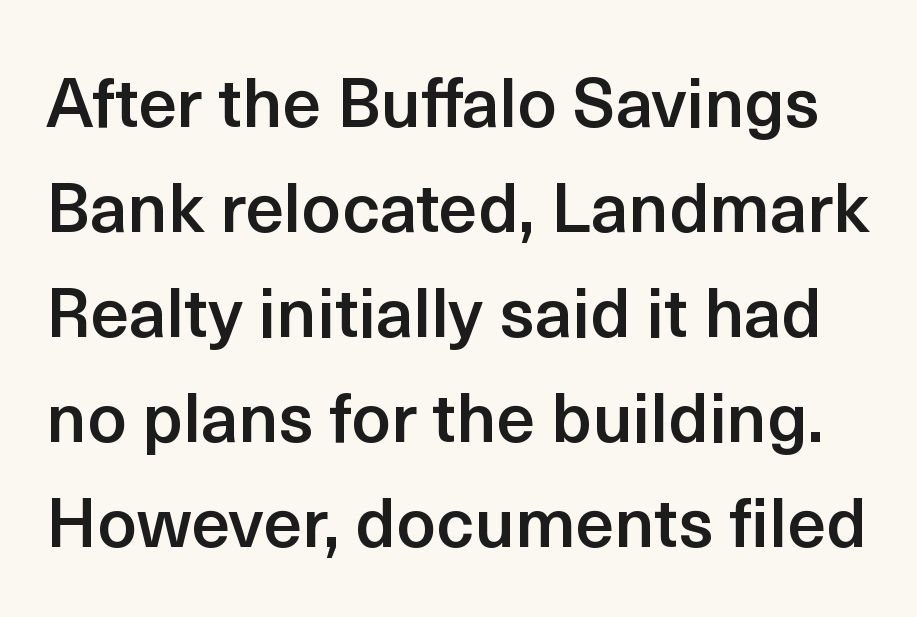
{"serif": "no", "italic": "no", "bold": "semi", "weight": "semibold", "width": "normal", "x_height": "medium", "monospaced": "no", "underline": "no", "line_spacing": "normal", "line_spacing_ratio": 1.52, "letter_spacing": "normal", "letter_spacing_em": 0.0, "glyph_px": 69}
